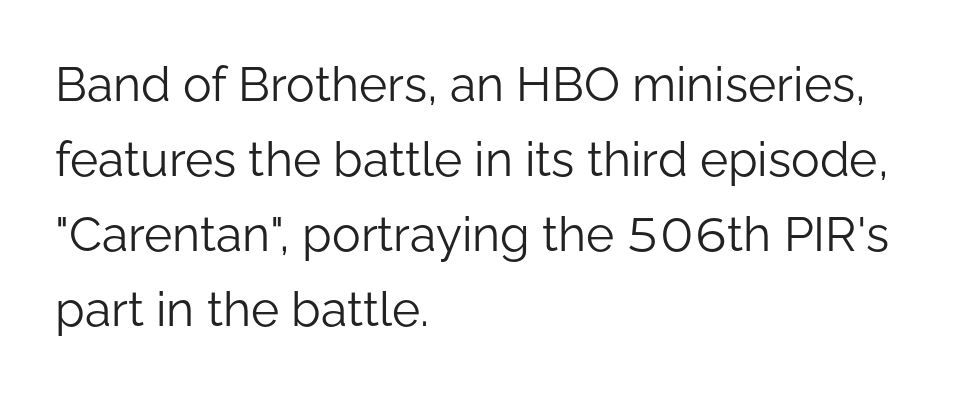
{"serif": "no", "italic": "no", "bold": "no", "weight": "light", "width": "normal", "stroke_contrast": "low", "x_height": "medium", "monospaced": "no", "underline": "no", "align": "left", "line_spacing": "normal", "line_spacing_ratio": 1.56, "letter_spacing": "normal", "letter_spacing_em": 0.0, "glyph_px": 48}
